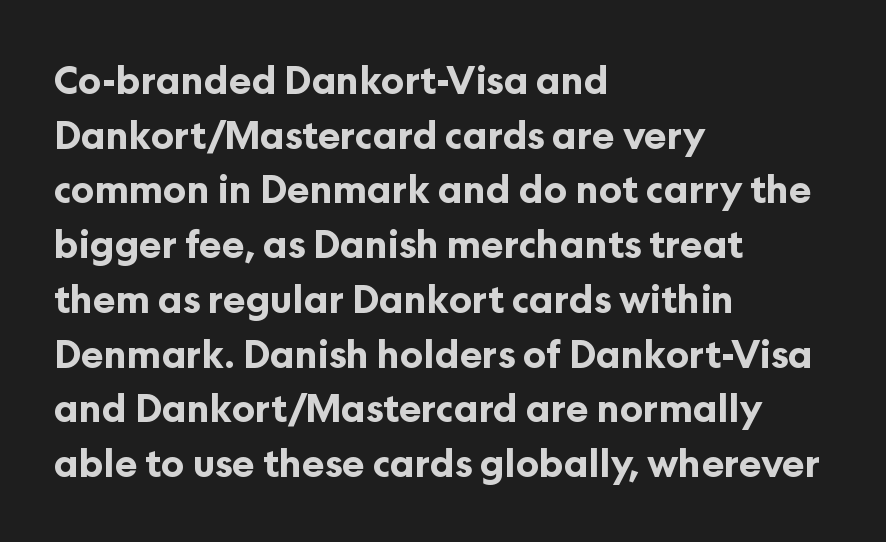
The image shows 38 px bold sans-serif type, upright; set left-aligned, normal line spacing (1.44x), normal letter spacing, not underlined; low stroke contrast and a medium x-height.
